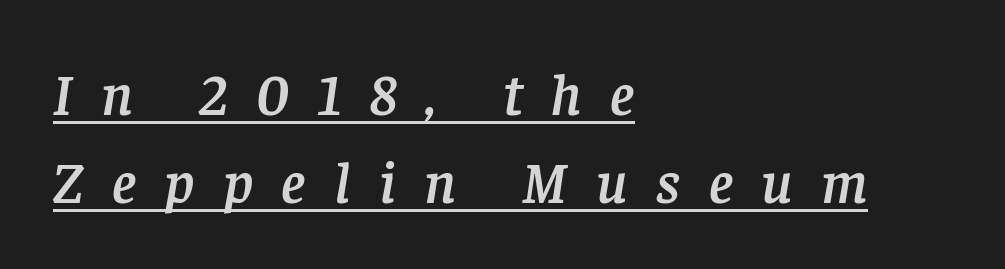
The image shows 59 px serif type, italic (leaning right); set left-aligned, normal line spacing (1.49x), unusually wide letter spacing (+0.48 em), underlined; low stroke contrast and a large x-height.
